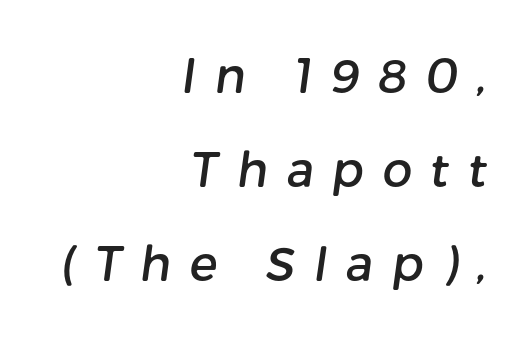
The image shows 47 px sans-serif type; set right-aligned, loose line spacing (2.0x), unusually wide letter spacing (+0.39 em), not underlined; low stroke contrast and a medium x-height.
